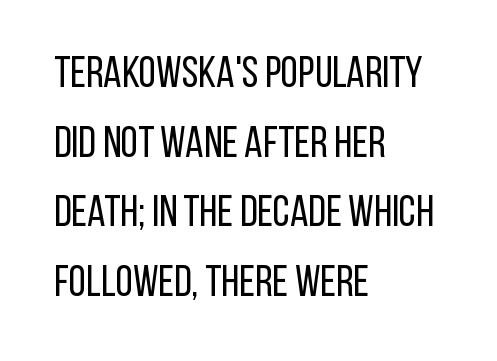
{"serif": "no", "italic": "no", "bold": "no", "weight": "regular", "width": "condensed", "stroke_contrast": "low", "x_height": "large", "monospaced": "no", "underline": "no", "align": "left", "line_spacing": "normal", "line_spacing_ratio": 1.58, "letter_spacing": "normal", "letter_spacing_em": 0.0, "glyph_px": 44}
